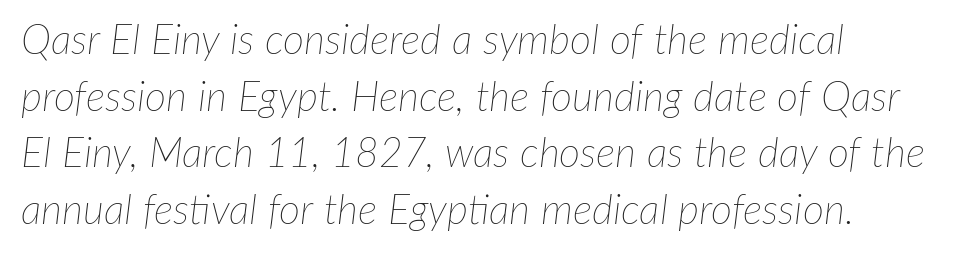
The image shows 41 px thin type, italic (leaning right); set left-aligned, normal line spacing (1.38x), normal letter spacing, not underlined; low stroke contrast and a medium x-height.
